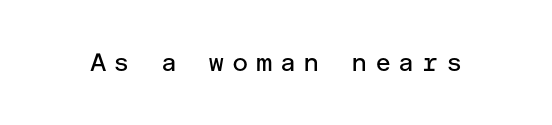
Q: Is the text bold? A: No.
Q: Is the text italic (slanted)? A: No, it is upright.
Q: Is the text underlined? A: No.
Q: Is the spacing between letters normal or unusually wide? A: Unusually wide.
